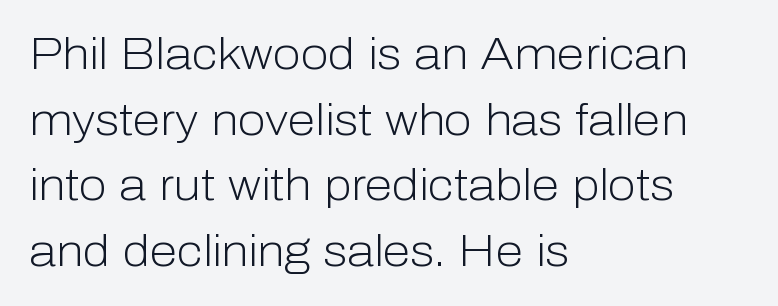
{"serif": "no", "italic": "no", "bold": "no", "weight": "light", "width": "normal", "stroke_contrast": "low", "x_height": "medium", "monospaced": "no", "underline": "no", "align": "left", "line_spacing": "normal", "line_spacing_ratio": 1.46, "letter_spacing": "normal", "letter_spacing_em": 0.0, "glyph_px": 45}
